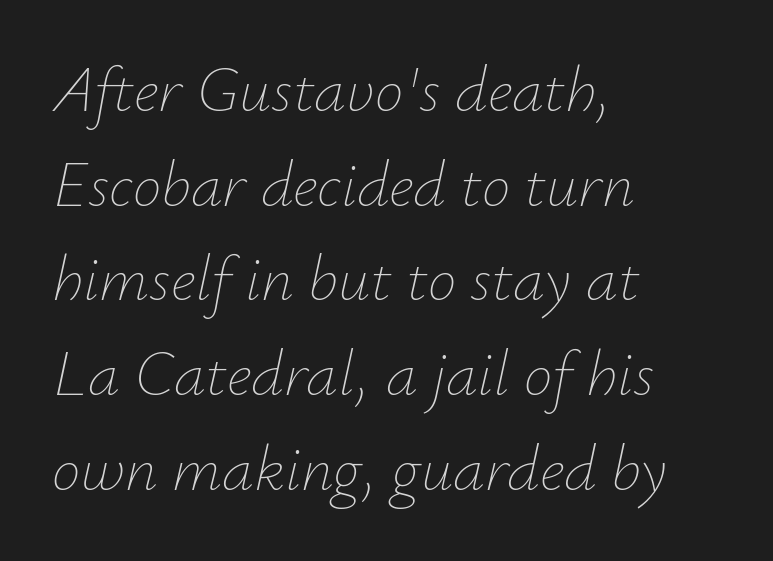
The image shows 64 px thin type, italic (leaning right); set left-aligned, normal line spacing (1.48x), normal letter spacing, not underlined; low stroke contrast and a small x-height.
